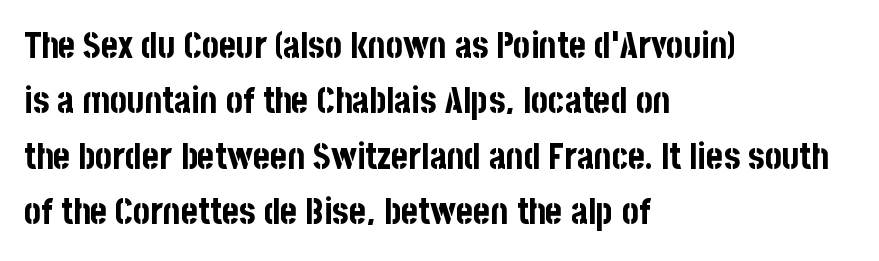
The image shows 36 px bold, condensed sans-serif type, upright; set left-aligned, normal line spacing (1.54x), normal letter spacing, not underlined; low stroke contrast and a large x-height.
